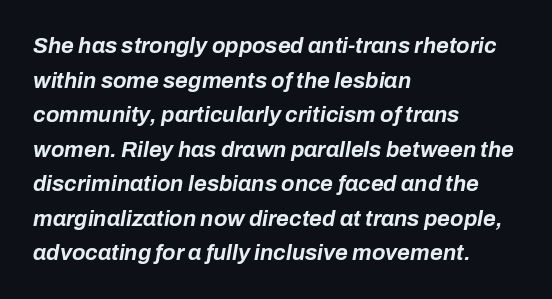
Q: Is the text bold? A: Yes.
Q: Is the text italic (slanted)? A: Yes, it leans right by about 10 degrees.
Q: Is the text underlined? A: No.
Q: How is the paragraph aligned? A: Left-aligned.
Q: Is the spacing between letters normal or unusually wide? A: Normal.
Q: Is the spacing between lines tight, normal or loose? A: Normal.
